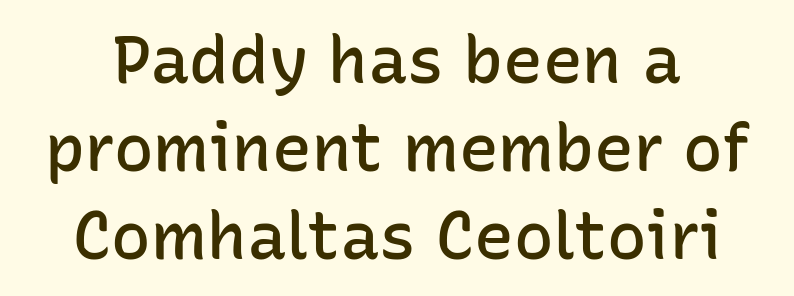
The image shows 66 px semibold sans-serif type, upright; set normal line spacing (1.33x), normal letter spacing, not underlined; low stroke contrast and a medium x-height.
